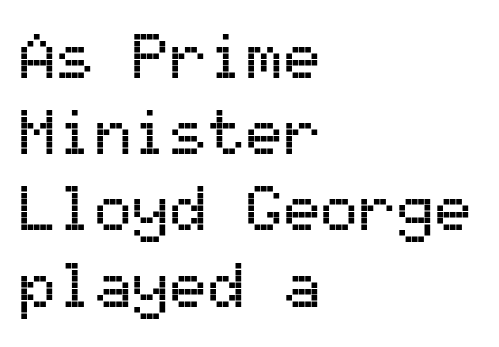
Nope, not italic — everything's standing straight. Fixed-width glyphs throughout — classic coding-font behaviour. The area under the type is left untouched. Letterform terminals end flat and unadorned throughout the passage.
